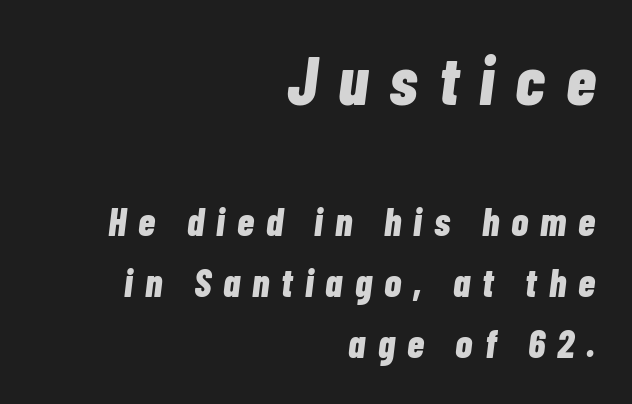
Q: Is the text bold? A: Yes.
Q: Is the text italic (slanted)? A: Yes, it leans right by about 7 degrees.
Q: Is the text underlined? A: No.
Q: How is the paragraph aligned? A: Right-aligned.
Q: Is the spacing between letters normal or unusually wide? A: Unusually wide.
Q: Is the spacing between lines tight, normal or loose? A: Normal.
Q: Which block of text is set in a larger size, the first (top) or the second (bottom)? A: The first (top) one.
Q: Width (condensed, normal, or wide)? A: Condensed.
Q: Stroke contrast? A: Low.
Q: x-height? A: Medium.
Q: Monospaced? A: No.
